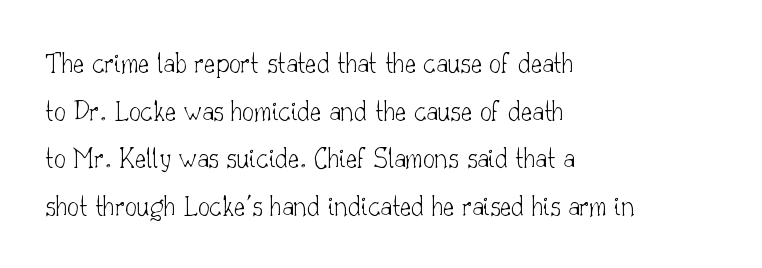
{"serif": "yes", "italic": "no", "bold": "no", "weight": "thin", "width": "normal", "stroke_contrast": "low", "x_height": "small", "monospaced": "no", "underline": "no", "align": "left", "line_spacing": "normal", "line_spacing_ratio": 1.59, "letter_spacing": "normal", "letter_spacing_em": 0.0, "glyph_px": 30}
